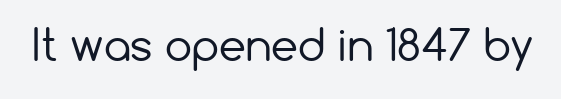
Q: Is the text bold? A: No.
Q: Is the text italic (slanted)? A: No, it is upright.
Q: Is the typeface a serif or a sans-serif typeface? A: Sans-serif.
Q: Is the text underlined? A: No.
Q: Is the spacing between letters normal or unusually wide? A: Normal.
Q: Width (condensed, normal, or wide)? A: Normal.
Q: Stroke contrast? A: Low.
Q: x-height? A: Medium.
Q: Monospaced? A: No.
